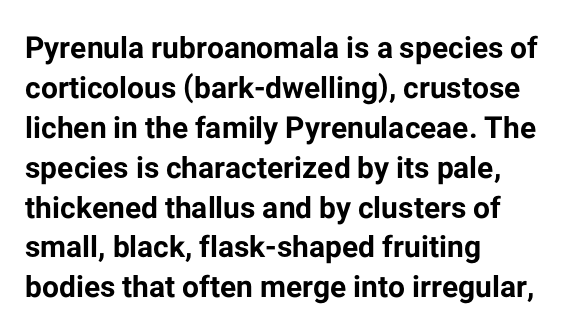
{"serif": "no", "italic": "no", "bold": "yes", "weight": "bold", "width": "normal", "stroke_contrast": "low", "x_height": "medium", "monospaced": "no", "underline": "no", "align": "left", "line_spacing": "normal", "line_spacing_ratio": 1.33, "letter_spacing": "normal", "letter_spacing_em": 0.0, "glyph_px": 30}
